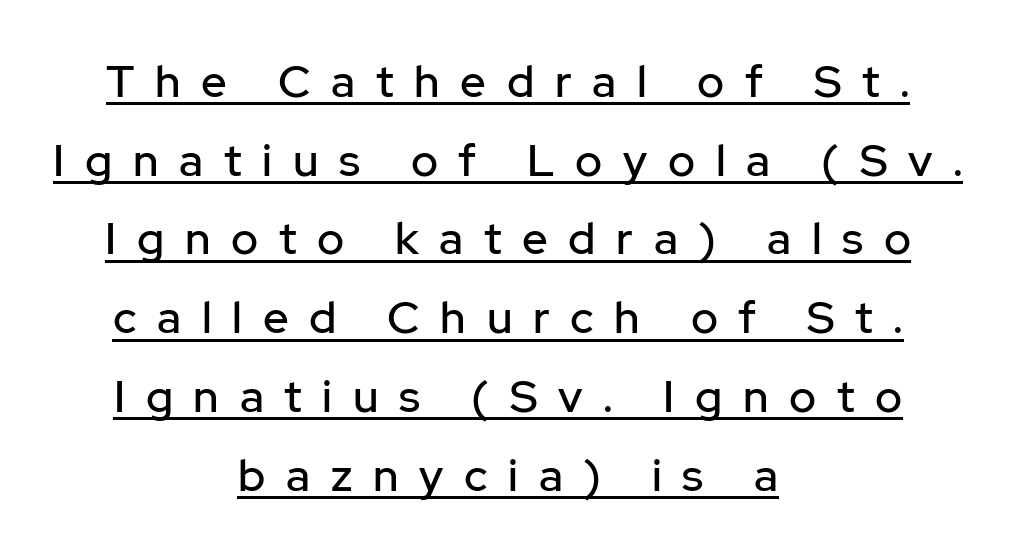
When letters stand straight like this, we call the style roman or upright. The letters carry no serifs — their stems end cleanly without finishing strokes. Centered paragraph, ragged on both sides. A baseline rule has been typeset under these characters.
